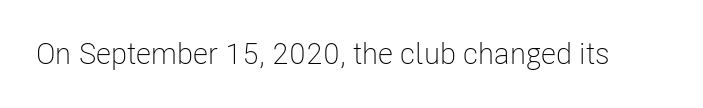
Think of a printed novel: that variable character pitch is what you see here. Italic: no, the glyphs are upright roman. The specimen omits any rule beneath the text block's lines. Compared with a typical body face, this is equally light or lighter still.
